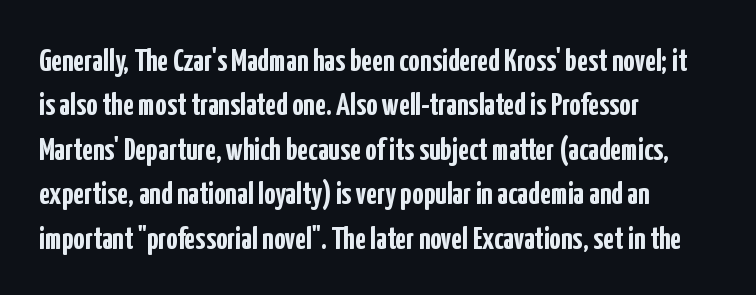
Q: Is the text bold? A: Yes.
Q: Is the text italic (slanted)? A: No, it is upright.
Q: Is the typeface a serif or a sans-serif typeface? A: Sans-serif.
Q: Is the text underlined? A: No.
Q: How is the paragraph aligned? A: Left-aligned.
Q: Is the spacing between letters normal or unusually wide? A: Normal.
Q: Is the spacing between lines tight, normal or loose? A: Normal.
Q: Width (condensed, normal, or wide)? A: Condensed.
Q: Stroke contrast? A: Low.
Q: x-height? A: Medium.
Q: Monospaced? A: No.
